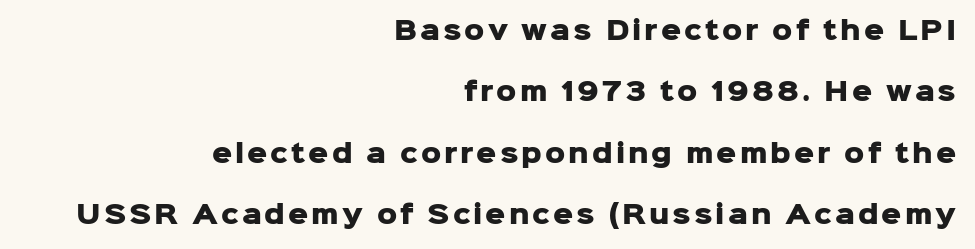
The image shows 25 px bold type, upright; set right-aligned, loose line spacing (2.46x), not underlined.
